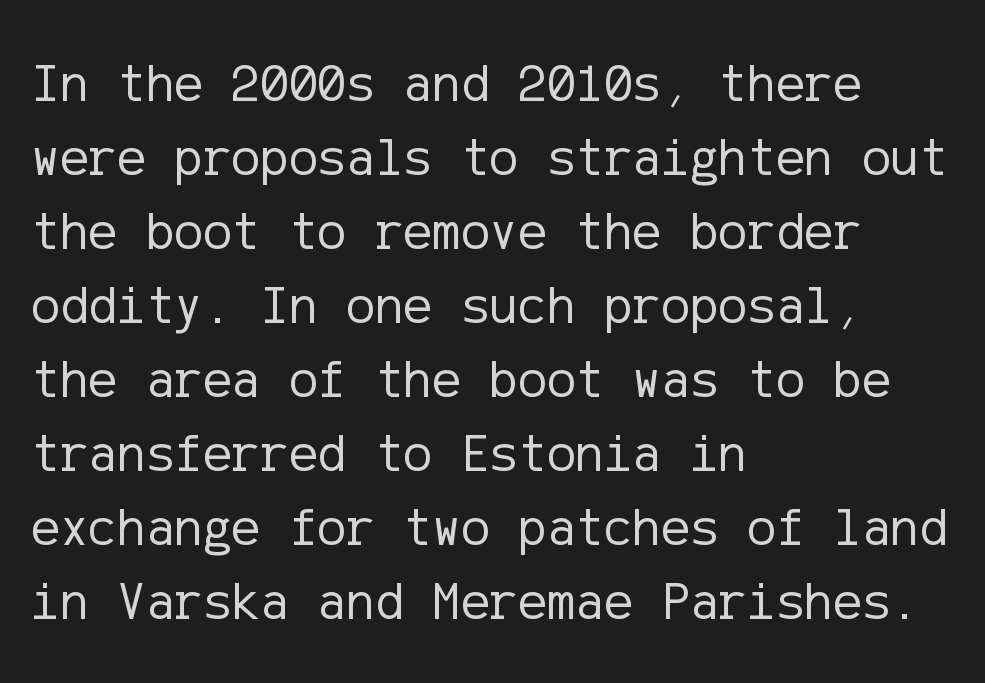
{"serif": "no", "italic": "no", "bold": "no", "weight": "regular", "width": "normal", "stroke_contrast": "low", "x_height": "medium", "underline": "no", "align": "left", "line_spacing": "normal", "line_spacing_ratio": 1.37, "letter_spacing": "normal", "letter_spacing_em": 0.0, "glyph_px": 54}
